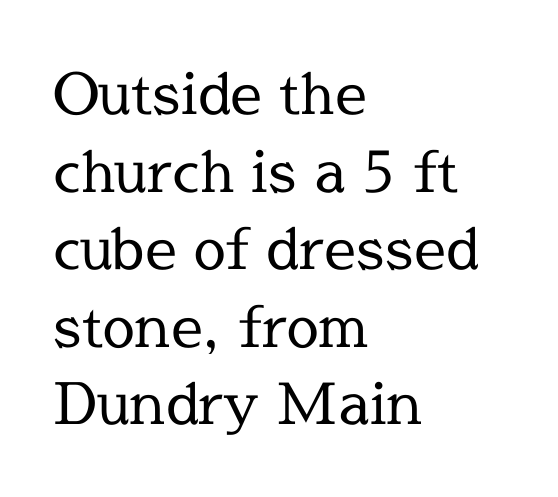
The passage shown is not bold in any degree. The leading is moderate, giving the passage an even texture. The lines are quadded left. This sample uses a serif face. Look at the tracking — it's just the regular setting, nothing added.
